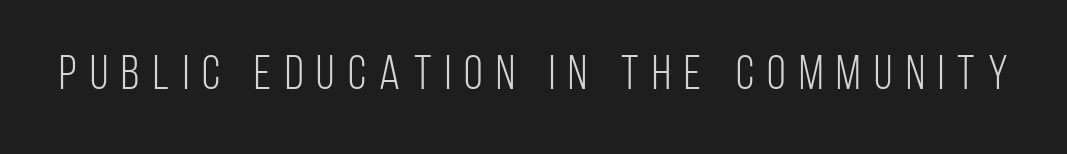
The image shows 48 px light, condensed sans-serif type, upright; set unusually wide letter spacing (+0.28 em), not underlined; low stroke contrast and a large x-height.
